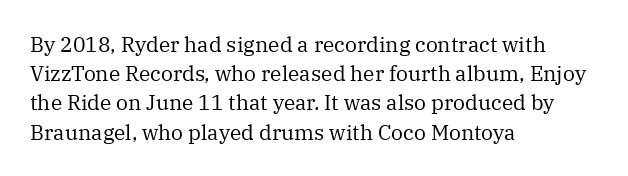
{"italic": "no", "bold": "no", "underline": "no", "align": "left", "line_spacing": "normal", "line_spacing_ratio": 1.39, "letter_spacing": "normal", "letter_spacing_em": 0.0, "glyph_px": 21}
